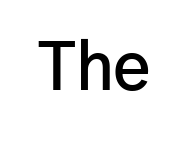
Q: Is the text bold? A: Semi-bold.
Q: Is the text italic (slanted)? A: No, it is upright.
Q: Is the typeface a serif or a sans-serif typeface? A: Sans-serif.
Q: Is the text underlined? A: No.
Q: Is the spacing between letters normal or unusually wide? A: Normal.
Q: Width (condensed, normal, or wide)? A: Normal.
Q: Stroke contrast? A: Low.
Q: x-height? A: Medium.
Q: Monospaced? A: No.
